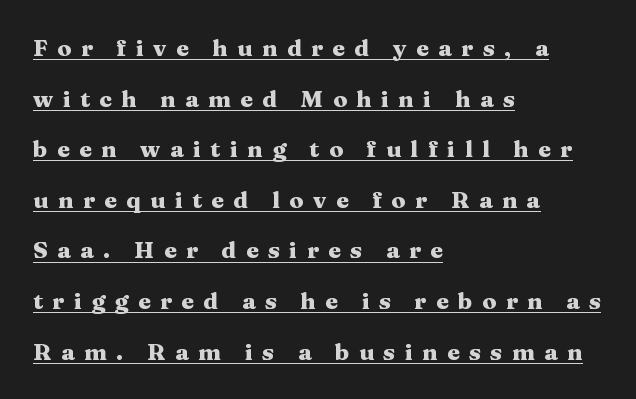
Q: Is the text bold? A: Yes.
Q: Is the text italic (slanted)? A: No, it is upright.
Q: Is the text underlined? A: Yes.
Q: How is the paragraph aligned? A: Left-aligned.
Q: Is the spacing between letters normal or unusually wide? A: Unusually wide.
Q: Is the spacing between lines tight, normal or loose? A: Loose.
